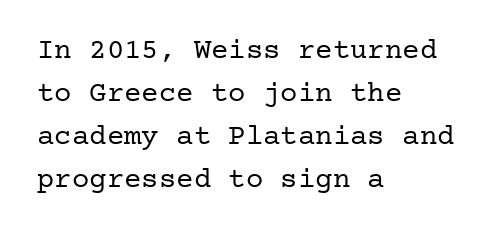
Q: Is the text bold? A: No.
Q: Is the text italic (slanted)? A: No, it is upright.
Q: Is the typeface a serif or a sans-serif typeface? A: Serif.
Q: Is the text underlined? A: No.
Q: How is the paragraph aligned? A: Left-aligned.
Q: Is the spacing between letters normal or unusually wide? A: Normal.
Q: Is the spacing between lines tight, normal or loose? A: Normal.
Q: Width (condensed, normal, or wide)? A: Normal.
Q: Stroke contrast? A: Low.
Q: x-height? A: Medium.
